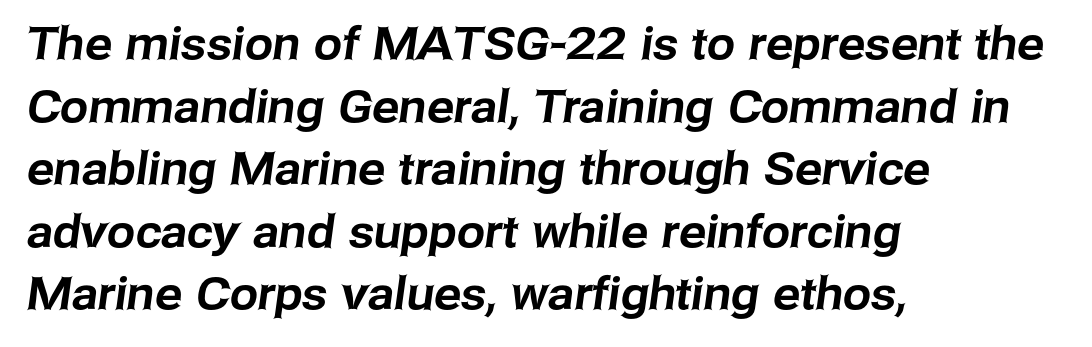
The image shows 45 px sans-serif type; set left-aligned, normal line spacing (1.39x), normal letter spacing, not underlined; low stroke contrast and a medium x-height.
